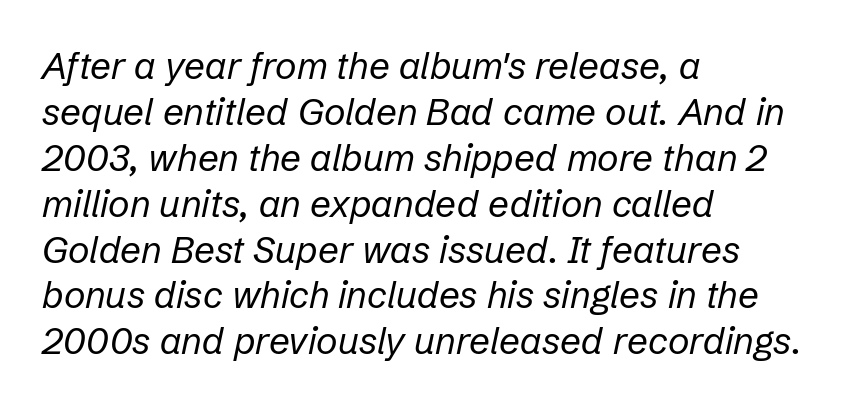
The face used here is proportionally spaced, like ordinary book or web type. The area under the type is left untouched. Weight class: somewhere from thin through regular. The gaps between neighbouring characters are ordinary and unremarkable. The typography opts for an oblique posture over an upright one. Notice how the passage keeps a crisp vertical edge on the left only.
